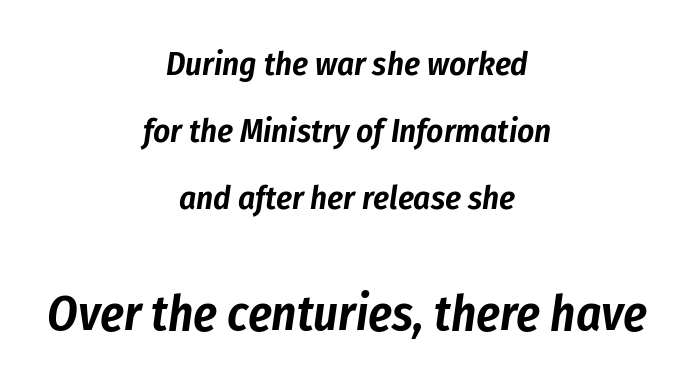
{"italic": "yes", "lean": "right", "slant_degrees": 8, "width": "condensed", "stroke_contrast": "low", "x_height": "medium", "monospaced": "no", "underline": "no", "align": "center", "line_spacing": "loose", "line_spacing_ratio": 2.03, "letter_spacing": "normal", "letter_spacing_em": 0.0, "larger_block": "second", "size_ratio": 1.48, "glyph_px": 49}
